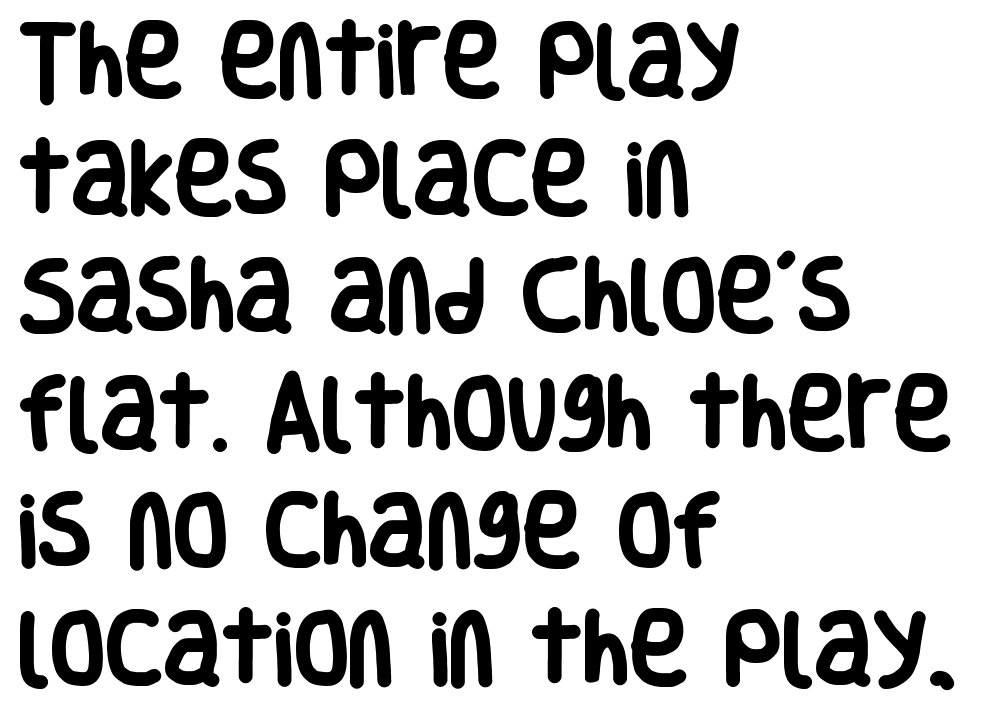
{"serif": "no", "italic": "no", "bold": "yes", "weight": "heavy", "width": "condensed", "stroke_contrast": "low", "x_height": "large", "monospaced": "no", "underline": "no", "align": "left", "line_spacing": "normal", "line_spacing_ratio": 1.47, "letter_spacing": "normal", "letter_spacing_em": 0.0, "glyph_px": 80}
